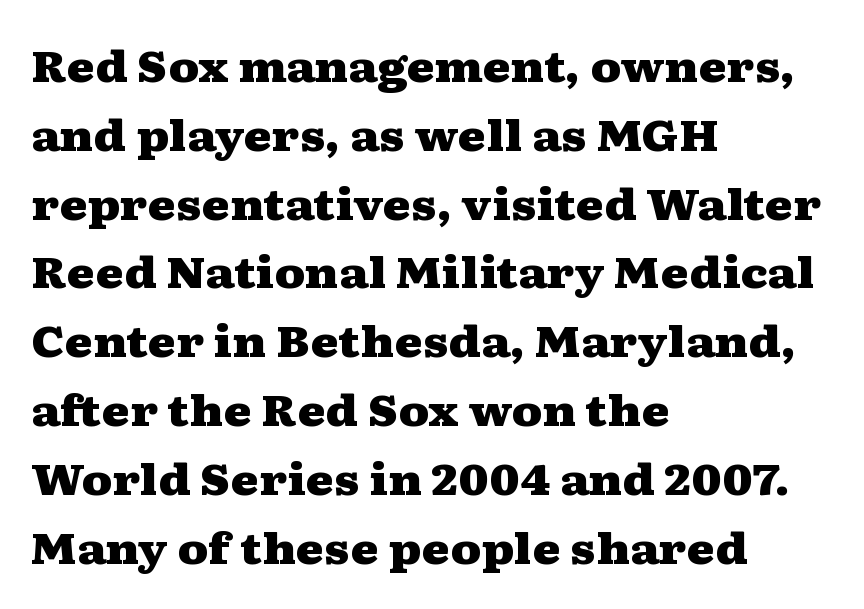
Each line starts at the same left margin while the right side varies. Posture: vertical. A normal amount of white space separates one row of letters from the next. The horizontal fit of the characters is conventional and even. Descender tails drop into unmarked territory.
